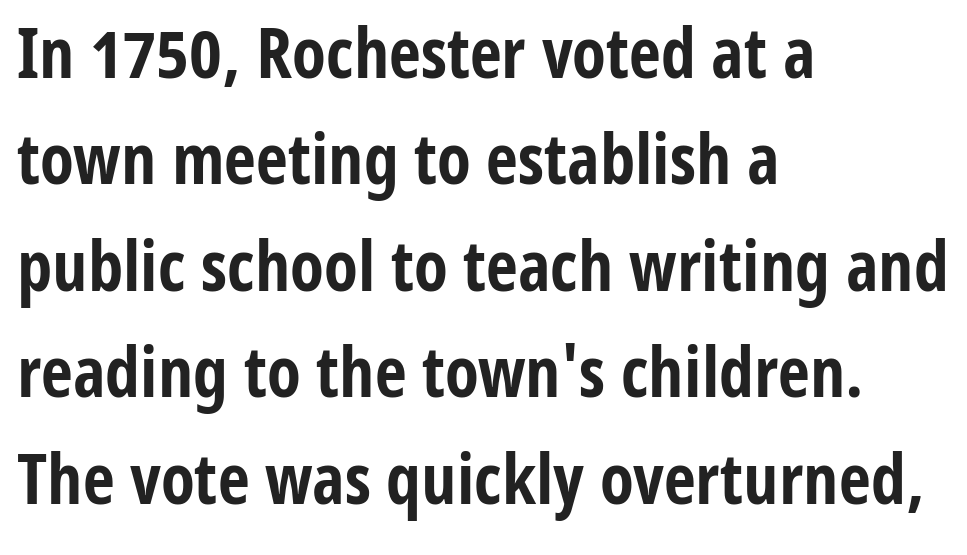
The face used here is proportionally spaced, like ordinary book or web type. These lines keep a tight, regular rhythm from letter to letter. The passage shown stacks its lines at a standard gap. The letters carry no serifs — their stems end cleanly without finishing strokes. These lines stack with their left ends in a neat column. Underlining? Definitely not there.
